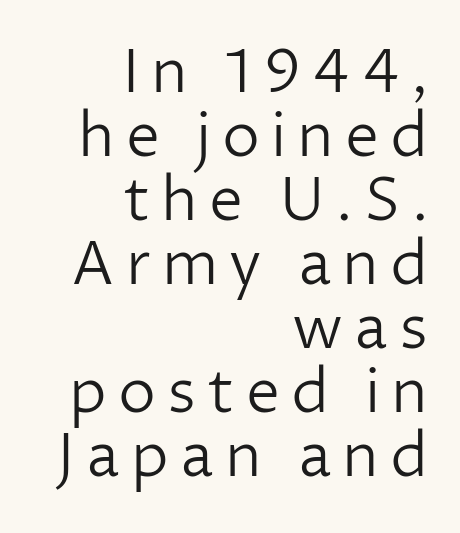
The image shows 61 px light sans-serif type, upright; set right-aligned, tight line spacing (1.05x), not underlined; low stroke contrast and a medium x-height.
